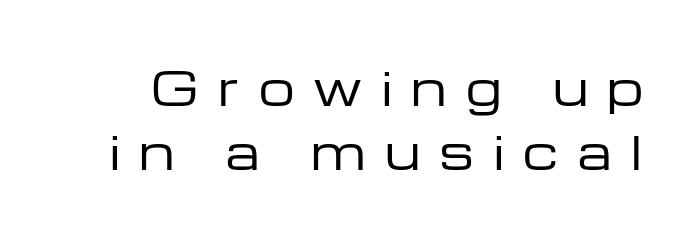
{"serif": "no", "italic": "no", "bold": "no", "weight": "regular", "width": "wide", "stroke_contrast": "low", "x_height": "medium", "monospaced": "no", "underline": "no", "line_spacing": "normal", "line_spacing_ratio": 1.43, "letter_spacing": "wide", "letter_spacing_em": 0.43, "glyph_px": 45}
